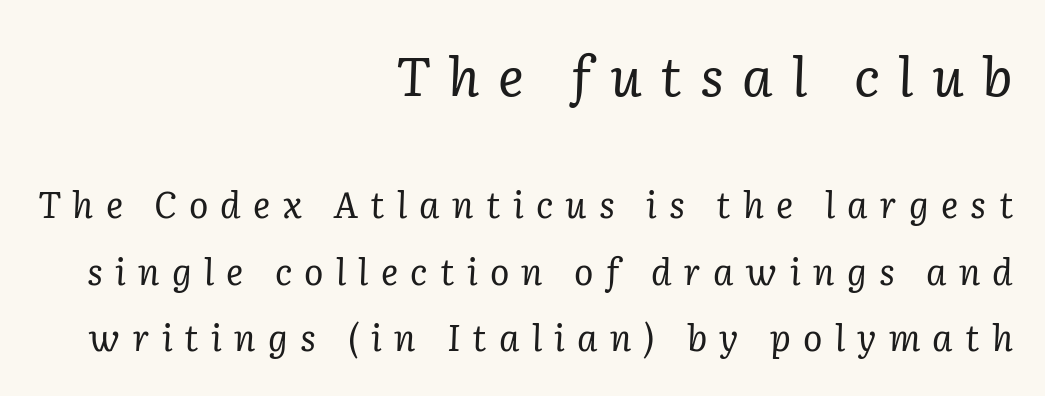
The image shows 54 px regular-weight serif type, italic (leaning right); set right-aligned, line spacing 1.85x, unusually wide letter spacing (+0.34 em), not underlined; the first (top) block is 1.5x larger; low stroke contrast and a medium x-height.
